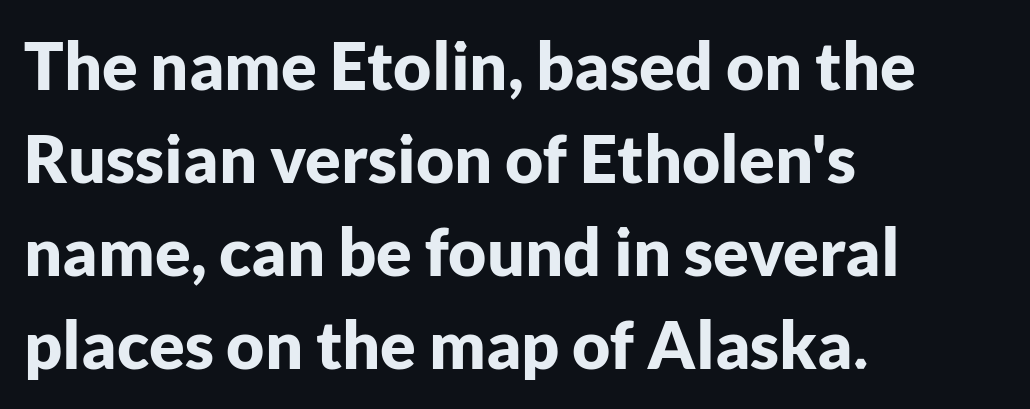
The image shows 66 px bold sans-serif type, upright; set left-aligned, normal line spacing (1.41x), normal letter spacing, not underlined; low stroke contrast and a medium x-height.
